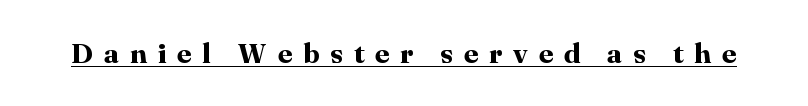
Q: Is the text bold? A: Yes.
Q: Is the text italic (slanted)? A: No, it is upright.
Q: Is the typeface a serif or a sans-serif typeface? A: Serif.
Q: Is the text underlined? A: Yes.
Q: Is the spacing between letters normal or unusually wide? A: Unusually wide.
Q: Width (condensed, normal, or wide)? A: Normal.
Q: Stroke contrast? A: High.
Q: x-height? A: Medium.
Q: Monospaced? A: No.
